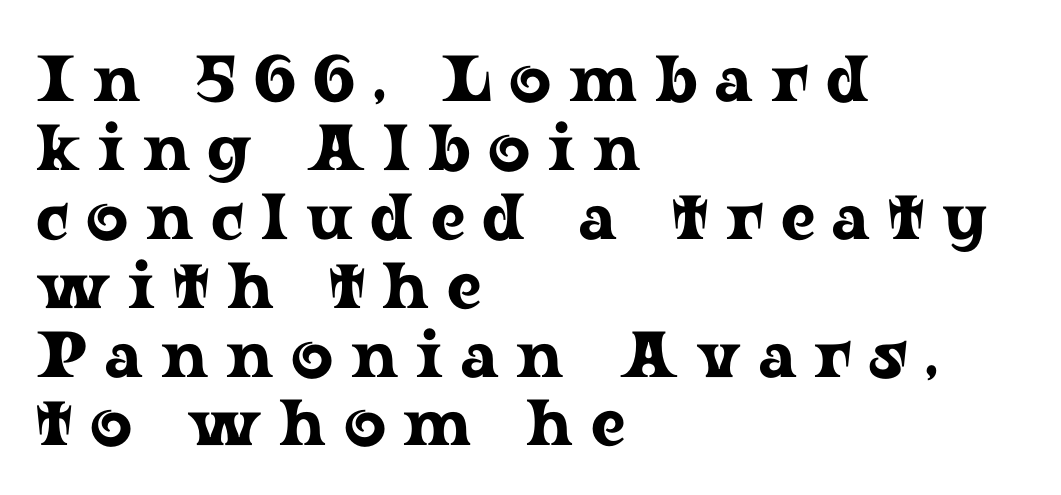
The image shows 65 px wide serif type, upright; set left-aligned, tight line spacing (1.06x), unusually wide letter spacing (+0.27 em), not underlined; low stroke contrast and a medium x-height.
